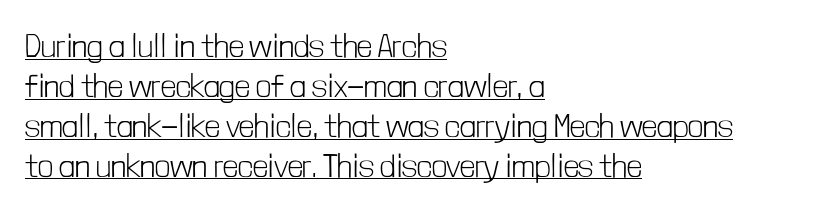
Q: Is the text bold? A: No.
Q: Is the text italic (slanted)? A: No, it is upright.
Q: Is the typeface a serif or a sans-serif typeface? A: Sans-serif.
Q: Is the text underlined? A: Yes.
Q: How is the paragraph aligned? A: Left-aligned.
Q: Is the spacing between letters normal or unusually wide? A: Normal.
Q: Width (condensed, normal, or wide)? A: Condensed.
Q: Stroke contrast? A: Low.
Q: x-height? A: Medium.
Q: Monospaced? A: No.
